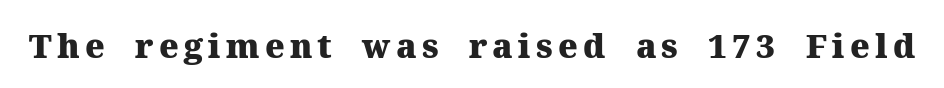
Q: Is the text bold? A: Yes.
Q: Is the text italic (slanted)? A: No, it is upright.
Q: Is the typeface a serif or a sans-serif typeface? A: Serif.
Q: Is the text underlined? A: No.
Q: Width (condensed, normal, or wide)? A: Normal.
Q: Stroke contrast? A: Medium.
Q: x-height? A: Medium.
Q: Monospaced? A: No.
